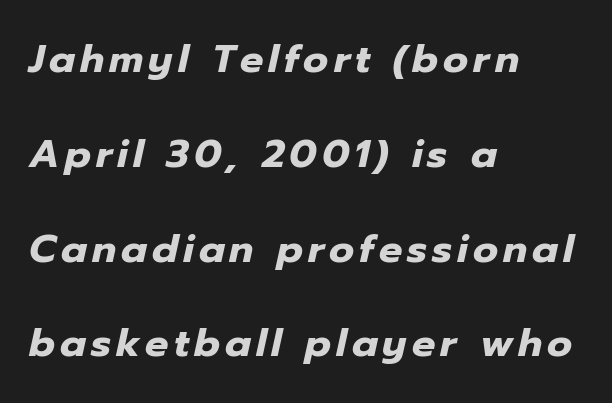
An italicized treatment has been applied to the whole sample. Varying glyph widths throughout — classic text-font behaviour. Compared with an ordinary text face, these strokes are far heavier — a full bold. Unmarked baselines from the first word to the last. The lines are spread far apart with generous leading.
